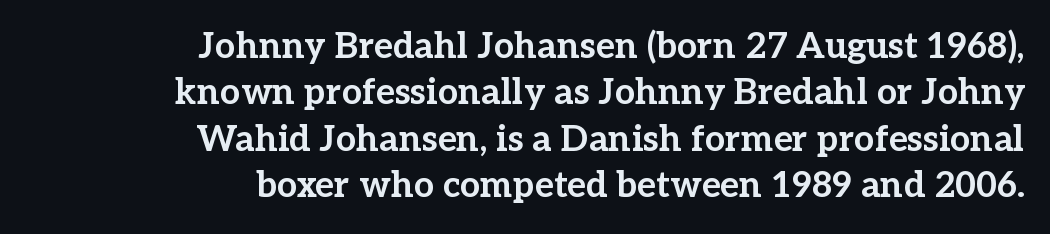
Classification — serif. It's the straight-up-and-down kind of type. A bare baseline throughout the passage. A typesetter would call this proportional, since set widths differ per character.
